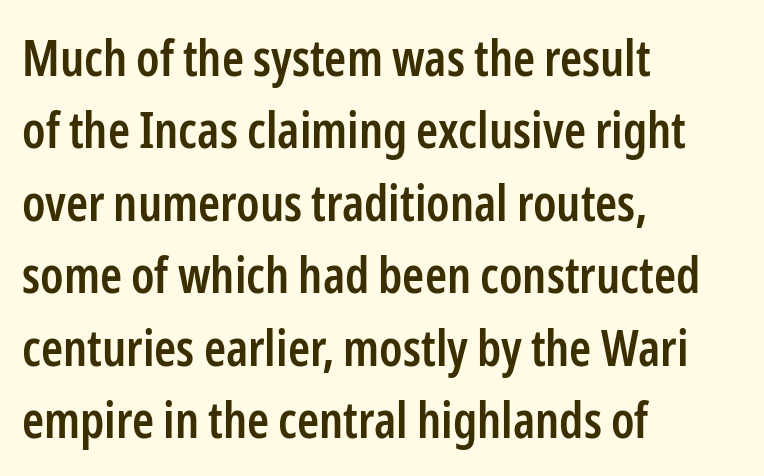
The paragraph has a hard left edge and a soft right edge. No extra tracking has been applied to these lines. In terms of leading, this rendering sits right in the middle. Note: no serifs on the glyphs.
